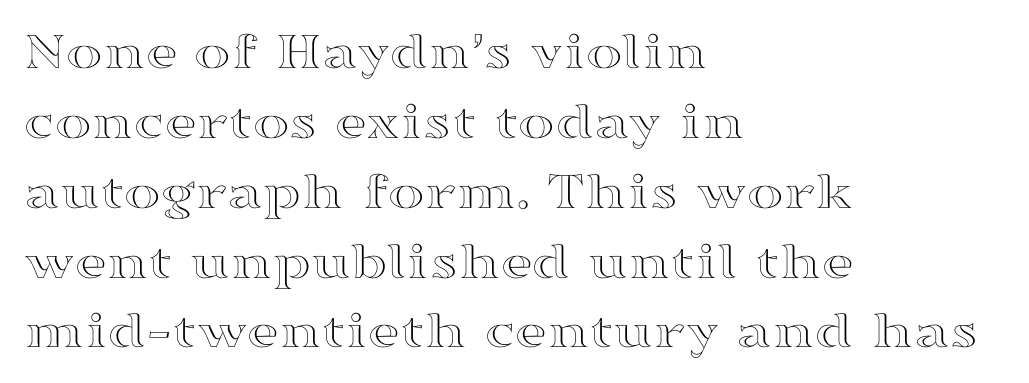
{"italic": "no", "width": "wide", "x_height": "medium", "monospaced": "no", "underline": "no", "align": "left", "line_spacing": "normal", "line_spacing_ratio": 1.27, "letter_spacing": "normal", "letter_spacing_em": 0.0, "glyph_px": 55}
